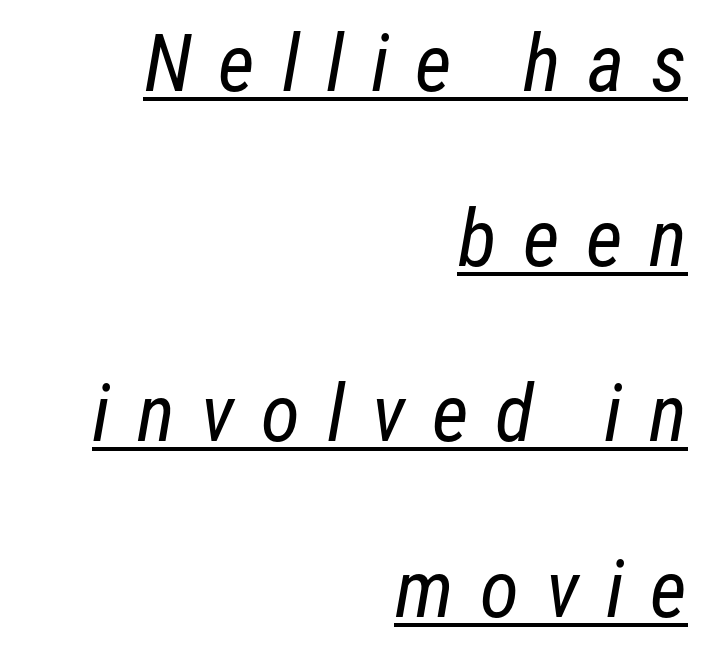
{"serif": "no", "bold": "no", "weight": "regular", "width": "condensed", "stroke_contrast": "low", "x_height": "medium", "monospaced": "no", "underline": "yes", "align": "right", "line_spacing": "loose", "line_spacing_ratio": 2.19, "letter_spacing": "wide", "letter_spacing_em": 0.33, "glyph_px": 80}
